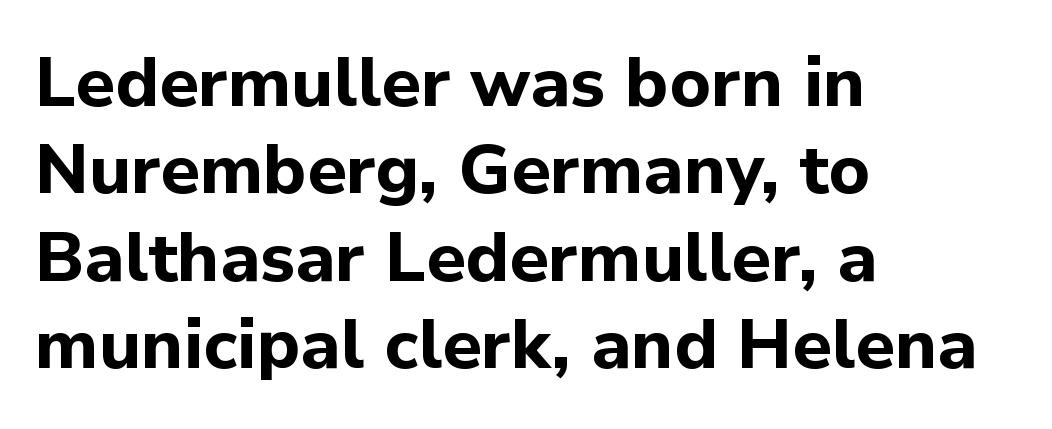
Q: Is the text bold? A: Yes.
Q: Is the text italic (slanted)? A: No, it is upright.
Q: Is the typeface a serif or a sans-serif typeface? A: Sans-serif.
Q: Is the text underlined? A: No.
Q: How is the paragraph aligned? A: Left-aligned.
Q: Is the spacing between letters normal or unusually wide? A: Normal.
Q: Is the spacing between lines tight, normal or loose? A: Normal.
Q: Width (condensed, normal, or wide)? A: Normal.
Q: Stroke contrast? A: Low.
Q: x-height? A: Medium.
Q: Monospaced? A: No.
